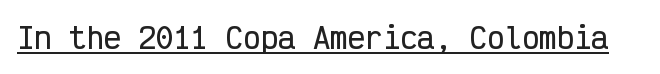
The image shows 29 px condensed sans-serif type, upright, monospaced; set normal letter spacing, underlined; low stroke contrast and a medium x-height.
